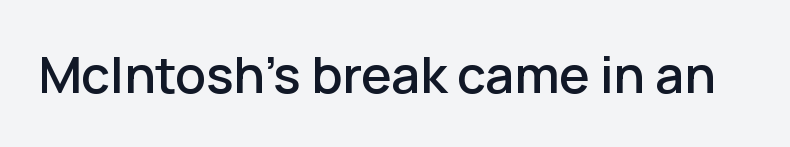
Q: Is the text italic (slanted)? A: No, it is upright.
Q: Is the typeface a serif or a sans-serif typeface? A: Sans-serif.
Q: Is the text underlined? A: No.
Q: Is the spacing between letters normal or unusually wide? A: Normal.
Q: Width (condensed, normal, or wide)? A: Normal.
Q: Stroke contrast? A: Low.
Q: x-height? A: Medium.
Q: Monospaced? A: No.
